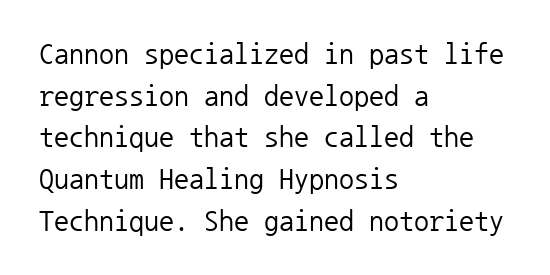
The image shows 30 px regular-weight sans-serif type, upright, monospaced; set left-aligned, normal line spacing (1.39x), normal letter spacing, not underlined; low stroke contrast and a medium x-height.
